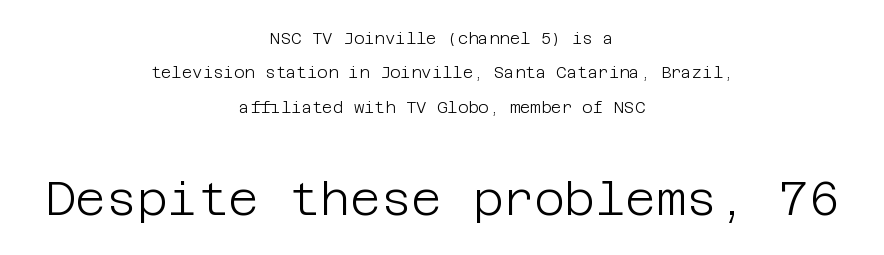
Just letters on the line, the space beneath them empty. Examine the stroke ends and you'll find no serifs. The lines are spread far apart with generous leading. Characters remain perfectly vertical along every line. The following chunk of copy outweighs the initial chunk in type size.
